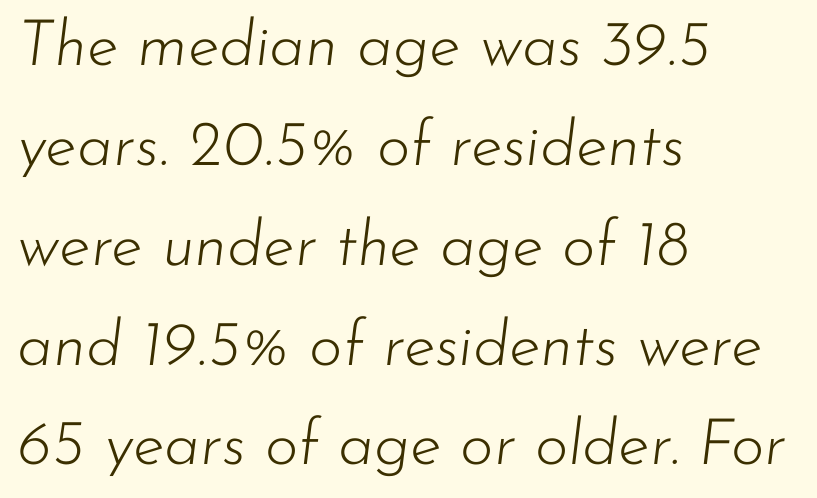
The image shows 64 px light type, italic (leaning right); set left-aligned, normal line spacing (1.56x), normal letter spacing, not underlined; low stroke contrast and a small x-height.
